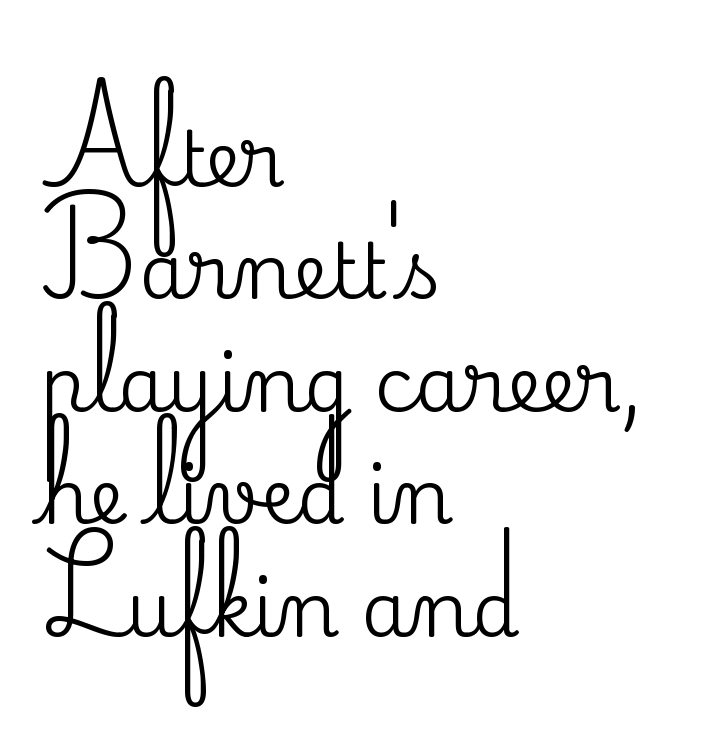
The image shows 76 px serif type, upright; set left-aligned, normal line spacing (1.48x), normal letter spacing, not underlined; medium stroke contrast and a small x-height.
